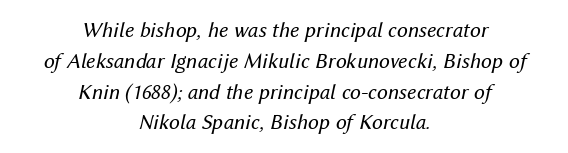
{"italic": "yes", "lean": "right", "slant_degrees": 12, "bold": "no", "underline": "no", "align": "center", "line_spacing": "normal", "line_spacing_ratio": 1.4, "letter_spacing": "normal", "letter_spacing_em": 0.0, "glyph_px": 22}
